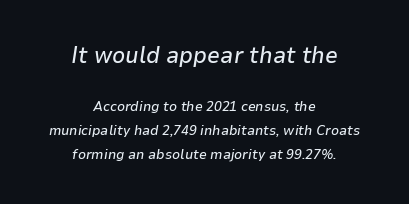
The image shows 23 px text type, italic (leaning right); set centered, normal line spacing (1.7x), normal letter spacing, not underlined; the first (top) block is 1.64x larger.
